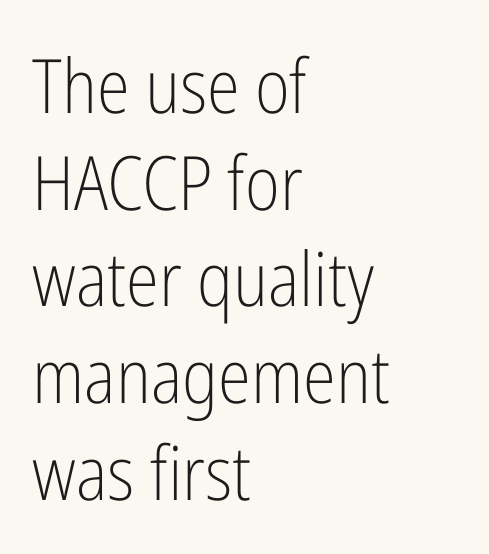
Spacing verdict: proportional, widths tailored to each character. The typesetting does not lean heavy: it is not bold. A classic flush-left, rag-right setting is used for this passage. This sample uses an upright cut, with every glyph sitting square on the baseline. Students, note that the glyphs here touch the page at normal intervals.
